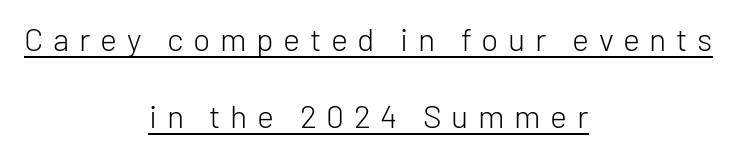
Honestly, the underline is the first thing you notice here. The letters carry no serifs — their stems end cleanly without finishing strokes. You can tell it's not italic because the verticals are truly vertical. If you folded the block vertically in half, each line would mirror itself in length. Think of a printed novel: that variable character pitch is what you see here. The tracking reads as deliberately expanded to a designer's eye.
